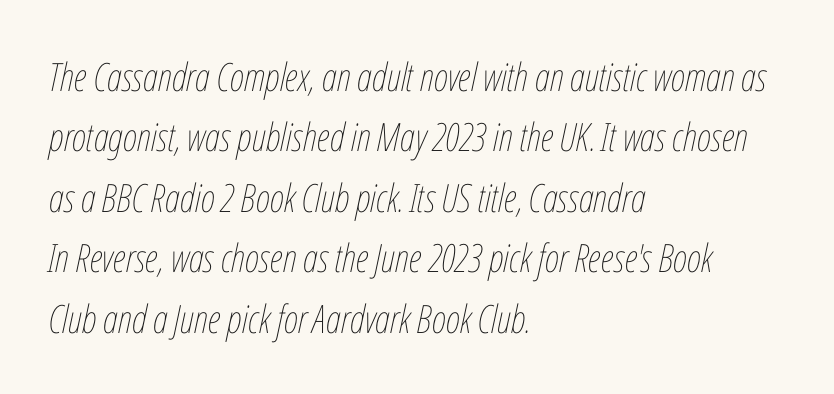
Quick note: interline space is typical. Short and long lines alike share a common starting point at left. Summary of weight: not heavy and not bold. Unmarked baselines from the first word to the last.
